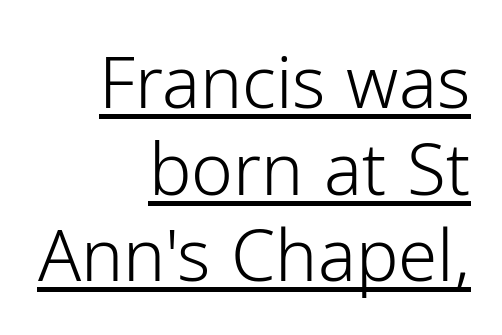
Q: Is the text bold? A: No.
Q: Is the text italic (slanted)? A: No, it is upright.
Q: Is the typeface a serif or a sans-serif typeface? A: Sans-serif.
Q: Is the text underlined? A: Yes.
Q: How is the paragraph aligned? A: Right-aligned.
Q: Is the spacing between letters normal or unusually wide? A: Normal.
Q: Width (condensed, normal, or wide)? A: Normal.
Q: Stroke contrast? A: Low.
Q: x-height? A: Medium.
Q: Monospaced? A: No.
